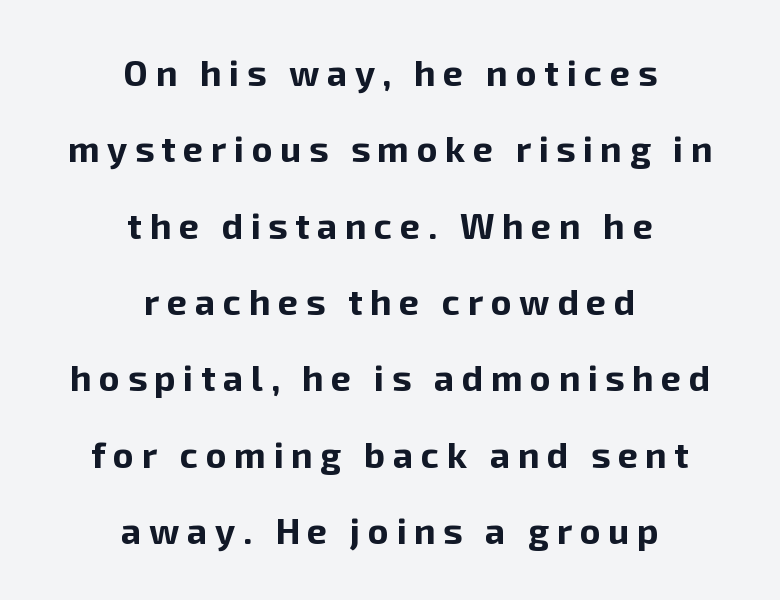
{"serif": "no", "italic": "no", "bold": "yes", "weight": "bold", "width": "normal", "stroke_contrast": "low", "x_height": "medium", "monospaced": "no", "underline": "no", "align": "center", "line_spacing": "loose", "line_spacing_ratio": 2.12, "letter_spacing": "wide", "letter_spacing_em": 0.21, "glyph_px": 36}
